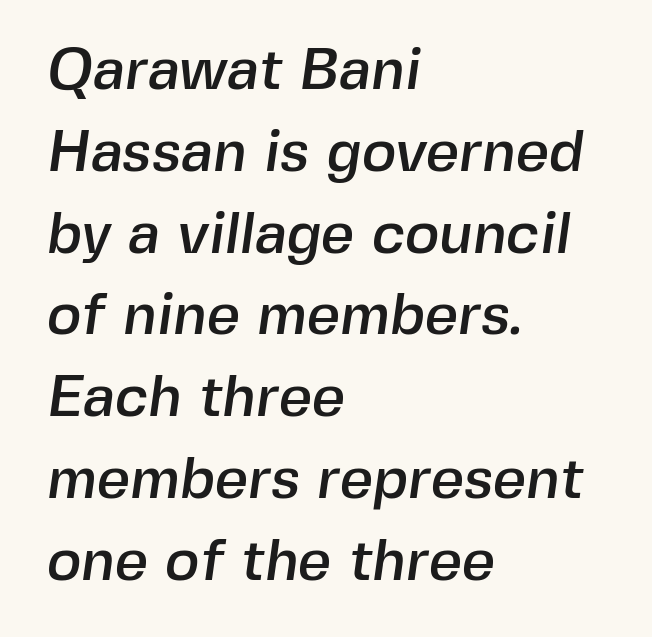
Q: Is the typeface a serif or a sans-serif typeface? A: Sans-serif.
Q: Is the text underlined? A: No.
Q: How is the paragraph aligned? A: Left-aligned.
Q: Is the spacing between letters normal or unusually wide? A: Normal.
Q: Is the spacing between lines tight, normal or loose? A: Normal.
Q: Width (condensed, normal, or wide)? A: Normal.
Q: x-height? A: Medium.
Q: Monospaced? A: No.
